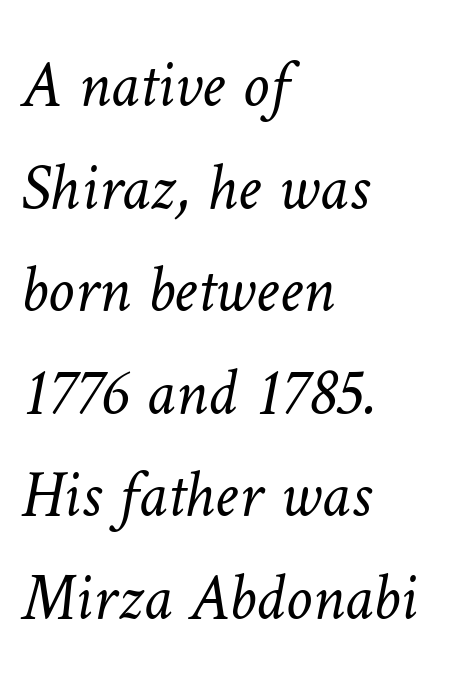
Q: Is the text bold? A: No.
Q: Is the text underlined? A: No.
Q: How is the paragraph aligned? A: Left-aligned.
Q: Is the spacing between letters normal or unusually wide? A: Normal.
Q: Is the spacing between lines tight, normal or loose? A: Normal.
Q: Width (condensed, normal, or wide)? A: Normal.
Q: Stroke contrast? A: Low.
Q: x-height? A: Medium.
Q: Monospaced? A: No.
